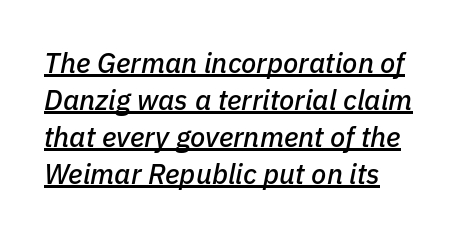
The image shows 28 px text type, italic (leaning right); set left-aligned, normal line spacing (1.32x), normal letter spacing, underlined; low stroke contrast and a medium x-height.
